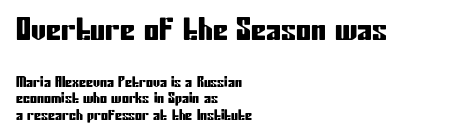
Q: Is the text italic (slanted)? A: No, it is upright.
Q: Is the typeface a serif or a sans-serif typeface? A: Sans-serif.
Q: Is the text underlined? A: No.
Q: How is the paragraph aligned? A: Left-aligned.
Q: Is the spacing between letters normal or unusually wide? A: Normal.
Q: Which block of text is set in a larger size, the first (top) or the second (bottom)? A: The first (top) one.
Q: Width (condensed, normal, or wide)? A: Condensed.
Q: Stroke contrast? A: Low.
Q: x-height? A: Medium.
Q: Monospaced? A: No.
